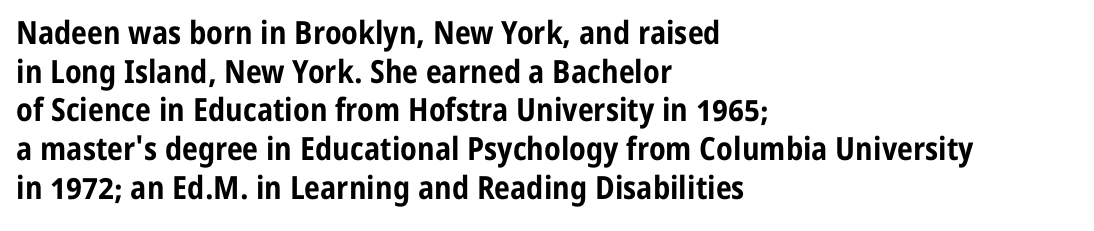
{"serif": "no", "italic": "no", "bold": "yes", "weight": "bold", "width": "condensed", "stroke_contrast": "low", "x_height": "medium", "monospaced": "no", "underline": "no", "align": "left", "line_spacing_ratio": 1.21, "letter_spacing": "normal", "letter_spacing_em": 0.0, "glyph_px": 32}
